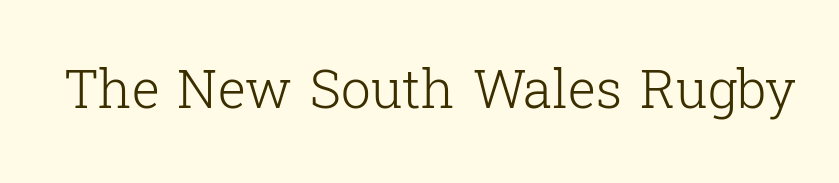
The image shows 53 px light serif type, upright; set normal letter spacing, not underlined; low stroke contrast and a medium x-height.
